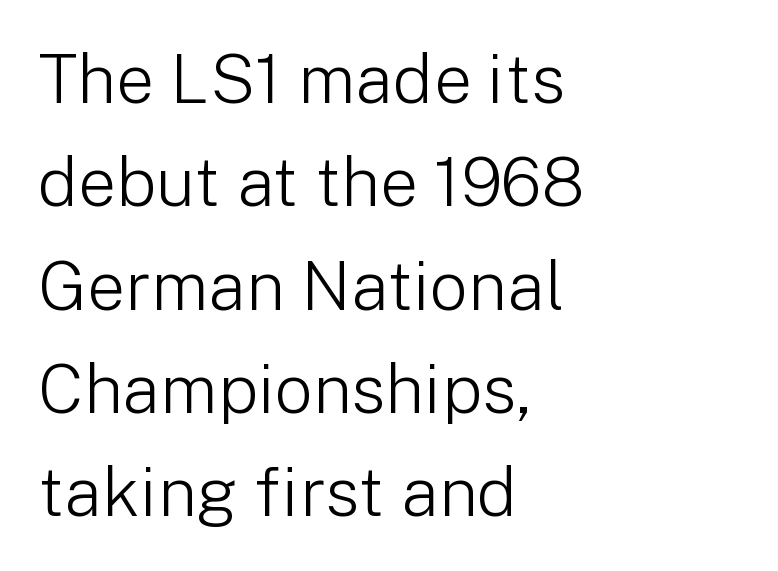
Inter-character spacing is left at the font's built-in metrics. The rendering uses a moderate line-height, typical for paragraphs. The face looks like a standard text weight, possibly lighter. This sample uses a sans-serif face.
